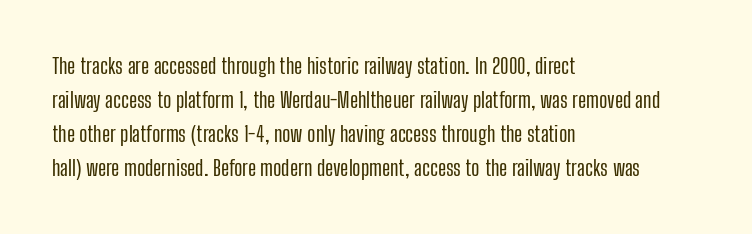
Students, observe: this is what conventionally led text looks like. This sample uses an upright cut, with every glyph sitting square on the baseline. A clean baseline with only descenders dipping below it. Each word holds together tightly as a unit, with standard inter-letter gaps.
